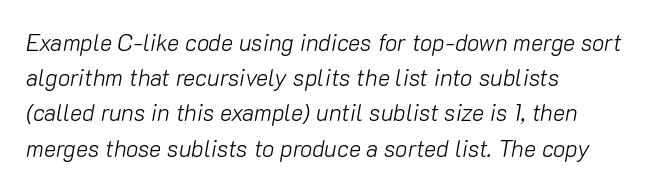
{"italic": "yes", "lean": "right", "slant_degrees": 10, "bold": "no", "underline": "no", "align": "left", "line_spacing": "normal", "line_spacing_ratio": 1.53, "letter_spacing": "normal", "letter_spacing_em": 0.0, "glyph_px": 23}
